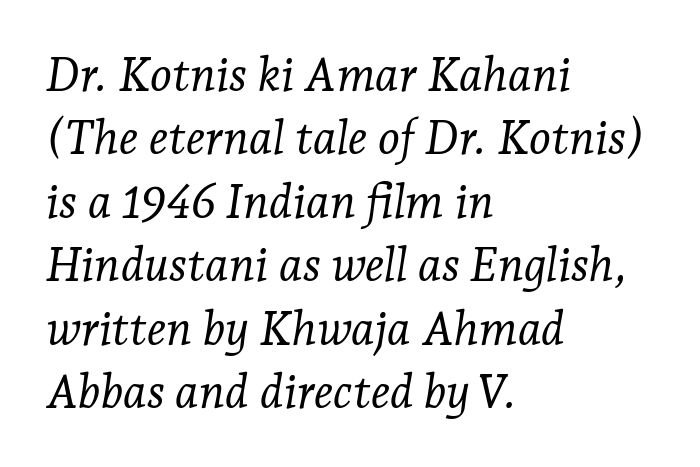
{"serif": "yes", "italic": "yes", "lean": "right", "slant_degrees": 7, "bold": "no", "weight": "light", "width": "normal", "stroke_contrast": "low", "x_height": "medium", "monospaced": "no", "underline": "no", "align": "left", "line_spacing": "normal", "line_spacing_ratio": 1.35, "letter_spacing": "normal", "letter_spacing_em": 0.0, "glyph_px": 47}
